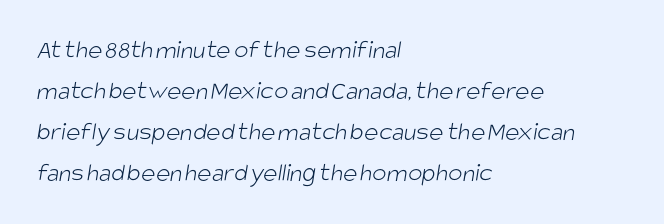
Q: Is the text bold? A: No.
Q: Is the text underlined? A: No.
Q: How is the paragraph aligned? A: Left-aligned.
Q: Is the spacing between letters normal or unusually wide? A: Normal.
Q: Is the spacing between lines tight, normal or loose? A: Normal.
